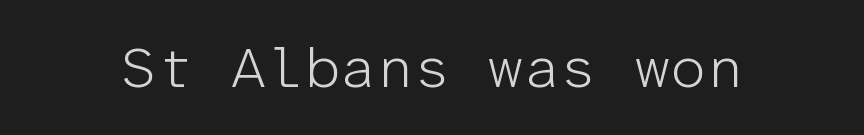
{"serif": "no", "italic": "no", "bold": "no", "weight": "light", "width": "normal", "stroke_contrast": "low", "x_height": "medium", "monospaced": "yes", "underline": "no", "letter_spacing": "normal", "letter_spacing_em": 0.0, "glyph_px": 58}
